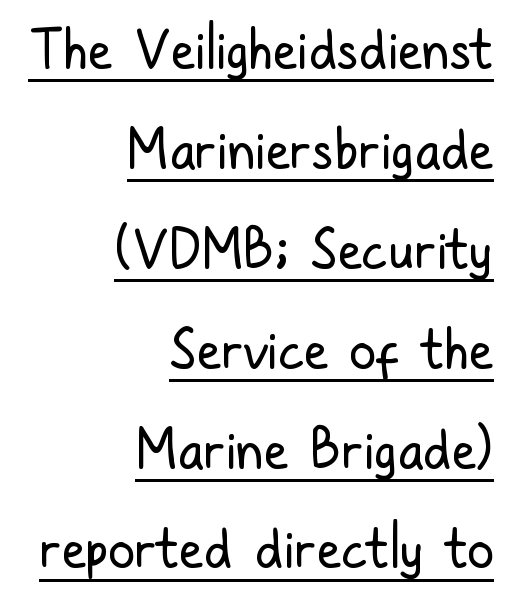
The image shows 54 px regular-weight, condensed sans-serif type, upright; set right-aligned, line spacing 1.85x, normal letter spacing, underlined; low stroke contrast and a medium x-height.
